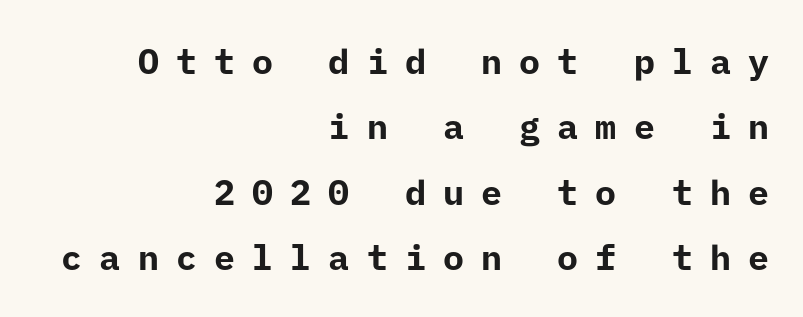
{"serif": "no", "italic": "no", "bold": "yes", "weight": "bold", "width": "normal", "stroke_contrast": "low", "x_height": "medium", "underline": "no", "align": "right", "line_spacing_ratio": 1.87, "letter_spacing": "wide", "letter_spacing_em": 0.49, "glyph_px": 35}
